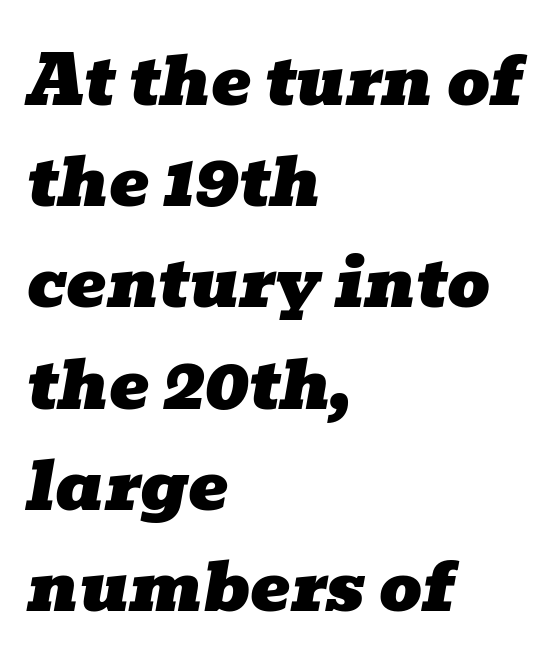
These lines were composed using italics. The foot of each line stays bare and open. The face used here is proportionally spaced, like ordinary book or web type. The type family on display is of the serif kind. Vertically, the passage feels balanced, rows spaced as you'd expect. The rag falls on the right side of this text block.
